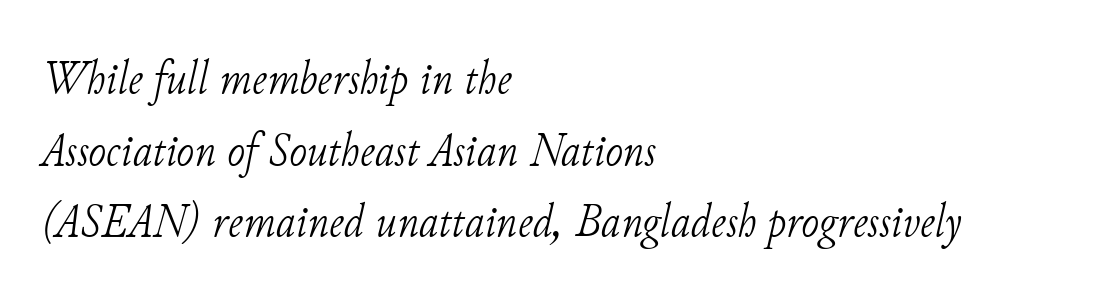
Q: Is the text bold? A: No.
Q: Is the text italic (slanted)? A: Yes, it leans right by about 11 degrees.
Q: Is the typeface a serif or a sans-serif typeface? A: Serif.
Q: Is the text underlined? A: No.
Q: How is the paragraph aligned? A: Left-aligned.
Q: Is the spacing between letters normal or unusually wide? A: Normal.
Q: Is the spacing between lines tight, normal or loose? A: Normal.
Q: Width (condensed, normal, or wide)? A: Normal.
Q: Stroke contrast? A: Low.
Q: x-height? A: Small.
Q: Monospaced? A: No.
